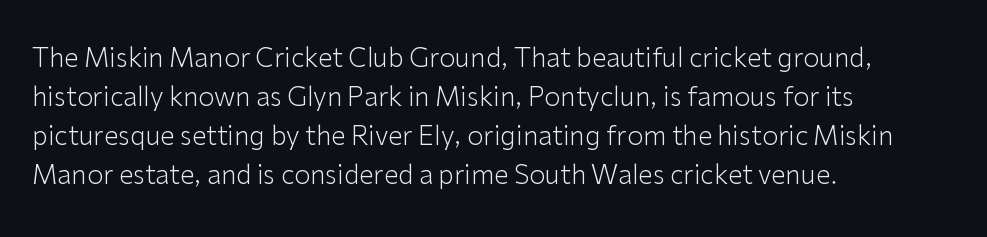
The image shows 26 px text type, upright; set left-aligned, normal line spacing (1.5x), normal letter spacing, not underlined.
